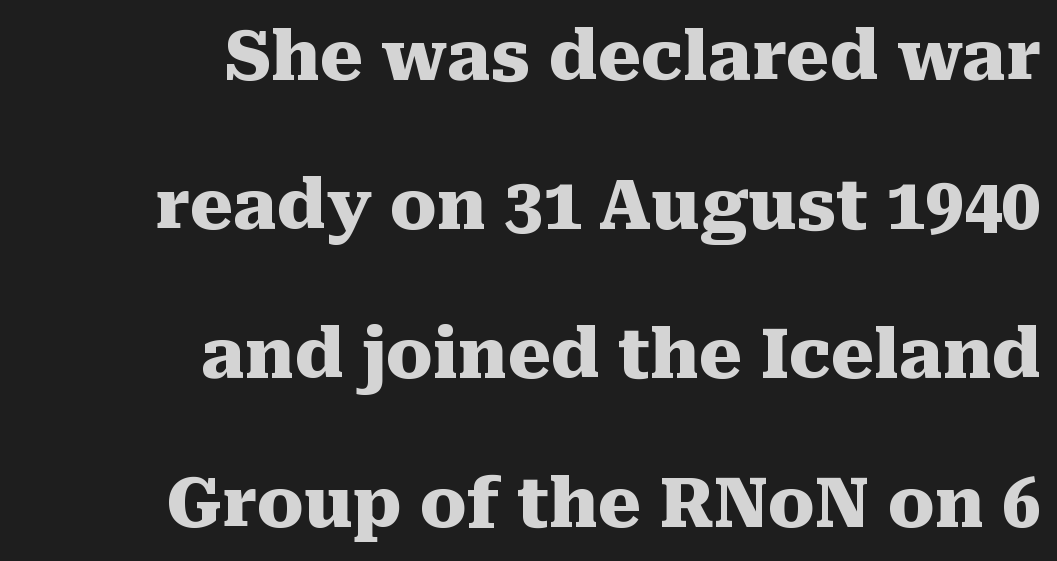
Q: Is the text bold? A: Yes.
Q: Is the text italic (slanted)? A: No, it is upright.
Q: Is the typeface a serif or a sans-serif typeface? A: Serif.
Q: Is the text underlined? A: No.
Q: How is the paragraph aligned? A: Right-aligned.
Q: Is the spacing between letters normal or unusually wide? A: Normal.
Q: Is the spacing between lines tight, normal or loose? A: Loose.
Q: Width (condensed, normal, or wide)? A: Normal.
Q: Stroke contrast? A: Medium.
Q: x-height? A: Medium.
Q: Monospaced? A: No.
